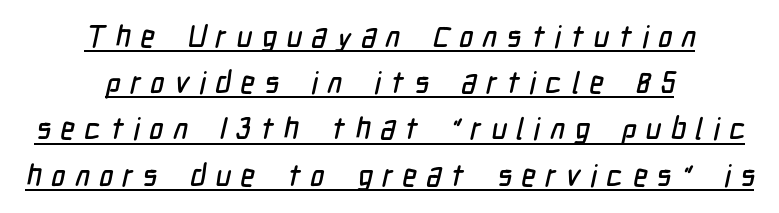
Serif or sans? Sans — the stroke terminals are bare. The letters advance in unequal steps, a hallmark of proportional type. The whitespace from short lines is split evenly between both sides. This rendering features underlined lettering. The tracking reads as deliberately expanded to a designer's eye. Honestly, the row spacing looks completely unremarkable.
